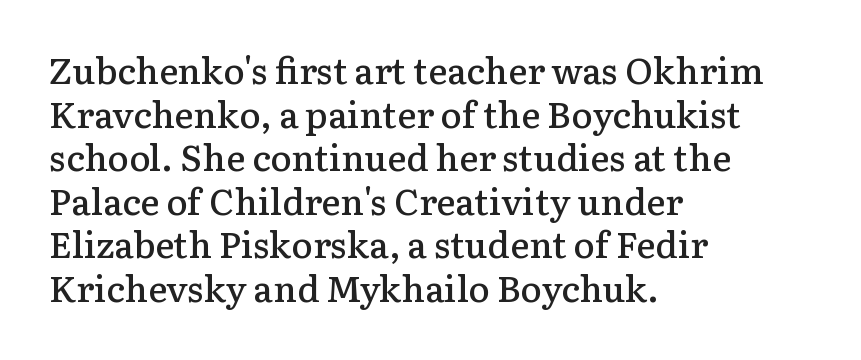
The image shows 36 px semibold serif type, upright; set left-aligned, line spacing 1.21x, normal letter spacing, not underlined; low stroke contrast and a medium x-height.
